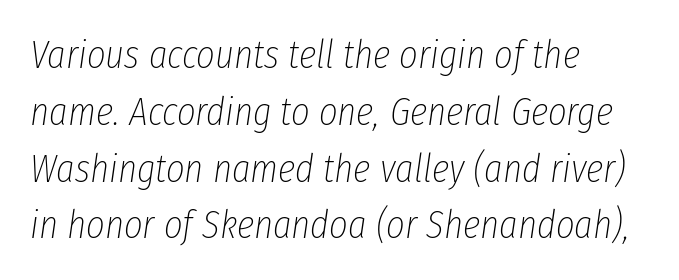
{"italic": "yes", "lean": "right", "slant_degrees": 8, "bold": "no", "weight": "thin", "width": "condensed", "stroke_contrast": "low", "x_height": "medium", "monospaced": "no", "underline": "no", "align": "left", "line_spacing": "normal", "line_spacing_ratio": 1.42, "letter_spacing": "normal", "letter_spacing_em": 0.0, "glyph_px": 40}
